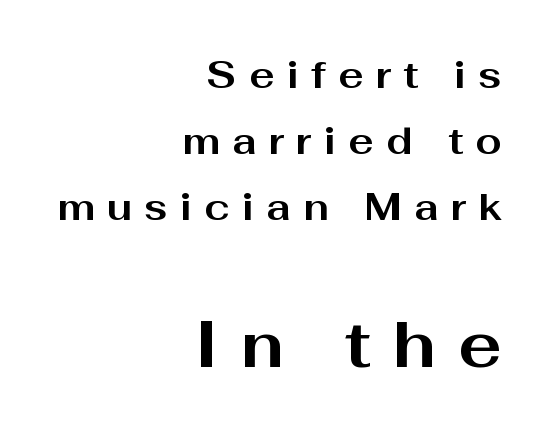
Casual observation: everything's shoved over to the right. Spacing verdict: proportional, widths tailored to each character. The line texture is sparse and dotted thanks to wide tracking. Descenders hang freely into open space. Set as a true bold cut, around the 700 mark. A typesetter would label this face a sans.
